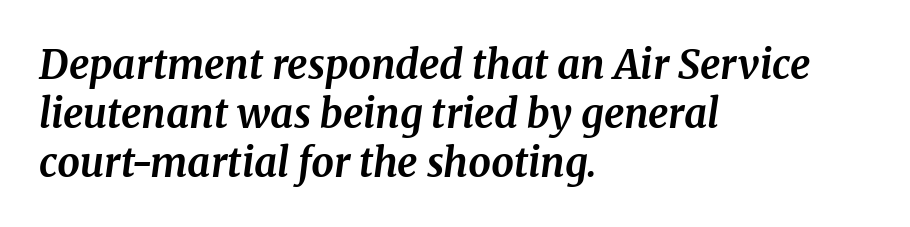
{"serif": "yes", "italic": "yes", "lean": "right", "slant_degrees": 8, "bold": "yes", "weight": "bold", "width": "normal", "stroke_contrast": "medium", "x_height": "medium", "monospaced": "no", "underline": "no", "align": "left", "line_spacing_ratio": 1.22, "letter_spacing": "normal", "letter_spacing_em": 0.0, "glyph_px": 40}
